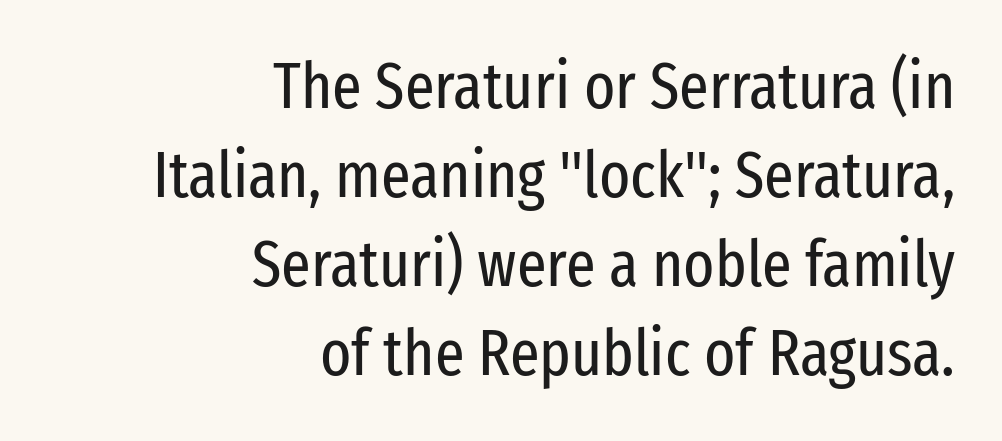
{"serif": "no", "italic": "no", "bold": "no", "weight": "regular", "width": "condensed", "stroke_contrast": "low", "x_height": "medium", "monospaced": "no", "underline": "no", "align": "right", "line_spacing": "normal", "line_spacing_ratio": 1.37, "letter_spacing": "normal", "letter_spacing_em": 0.0, "glyph_px": 65}
